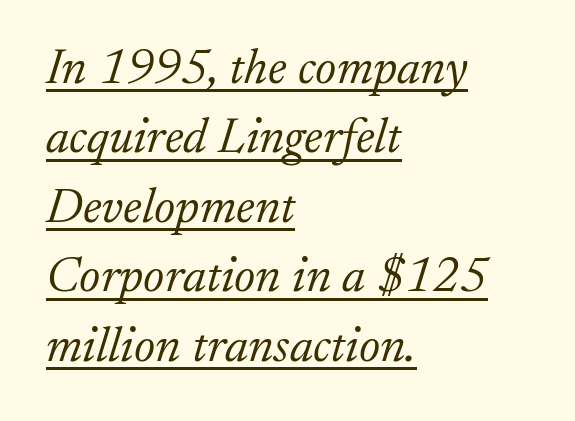
Here the designer chose a conventional face with non-uniform glyph widths. The passage shown leans; its letterforms are oblique. The passage shown is underscored from start to finish. Every row of glyphs begins at an identical x-position on the left.
